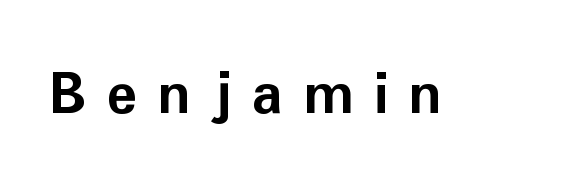
Rule under the text: the space is simply empty. Upright lettering throughout. The letters advance in unequal steps, a hallmark of proportional type. Observe the absence of serifs on each vertical stroke in this sample.
